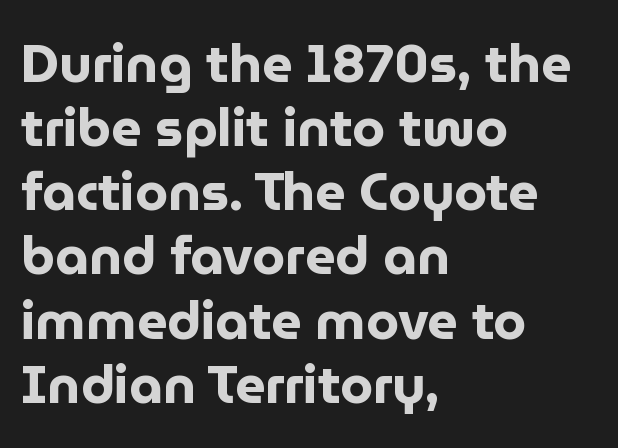
{"serif": "no", "italic": "no", "bold": "yes", "weight": "bold", "width": "normal", "stroke_contrast": "low", "x_height": "medium", "monospaced": "no", "underline": "no", "align": "left", "line_spacing_ratio": 1.21, "letter_spacing": "normal", "letter_spacing_em": 0.0, "glyph_px": 53}
